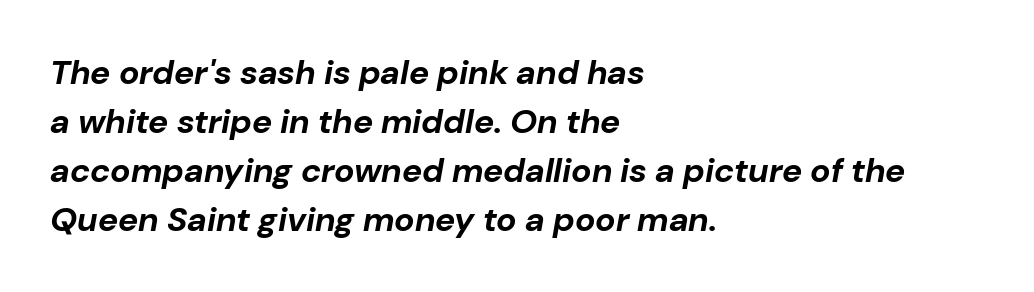
{"italic": "yes", "lean": "right", "slant_degrees": 10, "bold": "yes", "weight": "bold", "width": "normal", "stroke_contrast": "low", "x_height": "medium", "monospaced": "no", "underline": "no", "align": "left", "line_spacing": "normal", "line_spacing_ratio": 1.44, "letter_spacing": "normal", "letter_spacing_em": 0.0, "glyph_px": 34}
